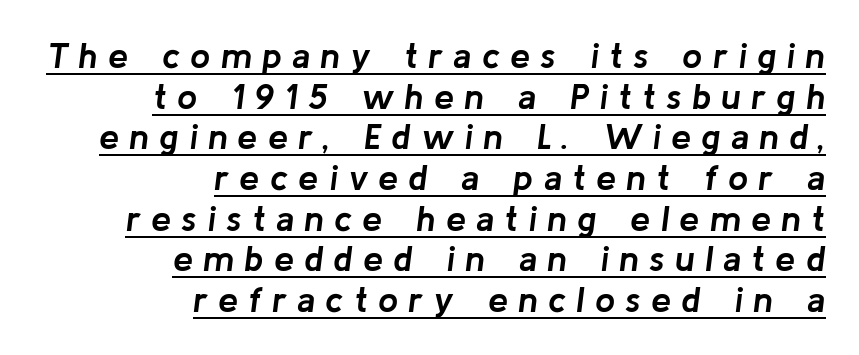
The image shows 36 px semibold type, italic (leaning right); set right-aligned, tight line spacing (1.13x), unusually wide letter spacing (+0.28 em), underlined; low stroke contrast and a medium x-height.
